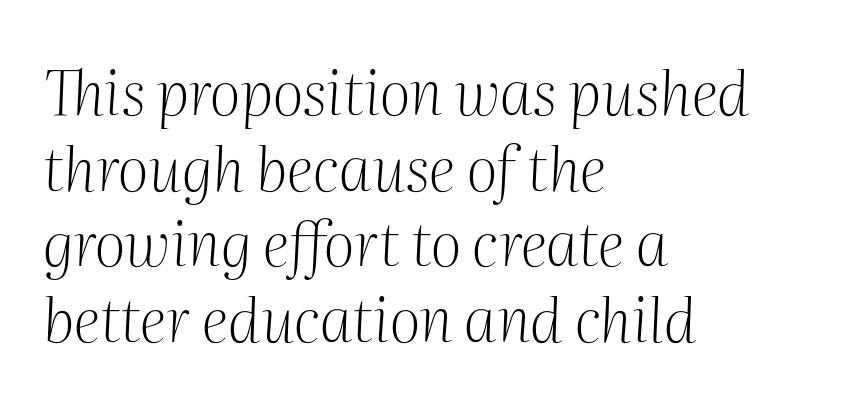
{"serif": "yes", "italic": "yes", "lean": "right", "slant_degrees": 2, "bold": "no", "weight": "light", "width": "normal", "stroke_contrast": "medium", "x_height": "medium", "monospaced": "no", "underline": "no", "align": "left", "line_spacing_ratio": 1.24, "letter_spacing": "normal", "letter_spacing_em": 0.0, "glyph_px": 61}
